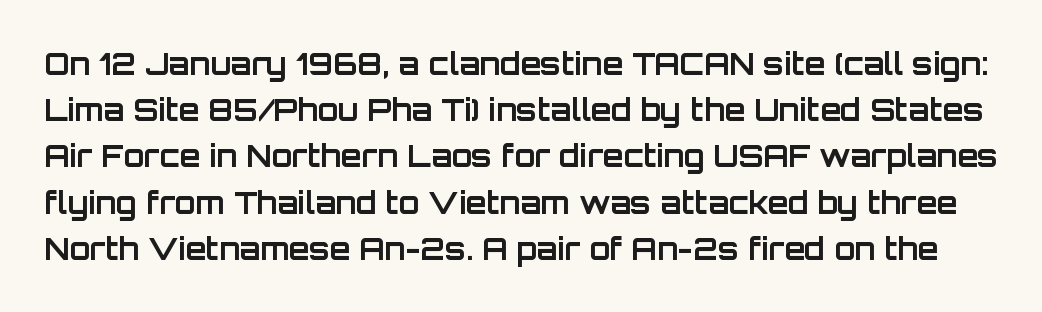
These lines were composed using upright roman letters. Stroke terminals: plain, sans-serif. The vertical gap from one line to the next is medium. Note the varied advance widths — an 'i' is clearly narrower than an 'm'. Look at the tracking — it's just the regular setting, nothing added. The sample has been set heavy, in full bold.
